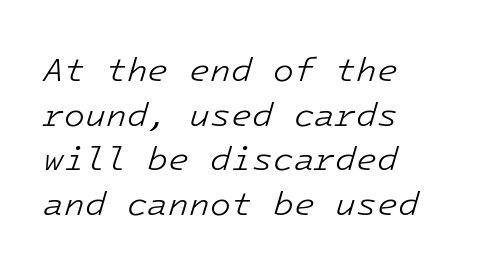
The image shows 34 px light type, italic (leaning right); set left-aligned, normal line spacing (1.31x), normal letter spacing, not underlined; low stroke contrast and a medium x-height.
